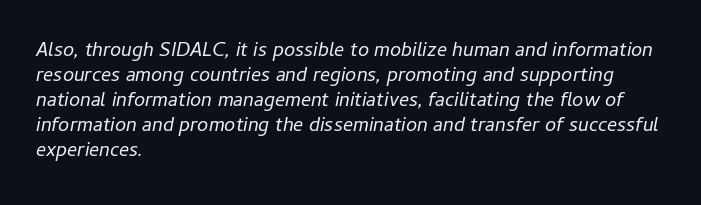
Q: Is the text bold? A: No.
Q: Is the text italic (slanted)? A: Yes, it leans right by about 11 degrees.
Q: Is the text underlined? A: No.
Q: How is the paragraph aligned? A: Left-aligned.
Q: Is the spacing between letters normal or unusually wide? A: Normal.
Q: Is the spacing between lines tight, normal or loose? A: Normal.
